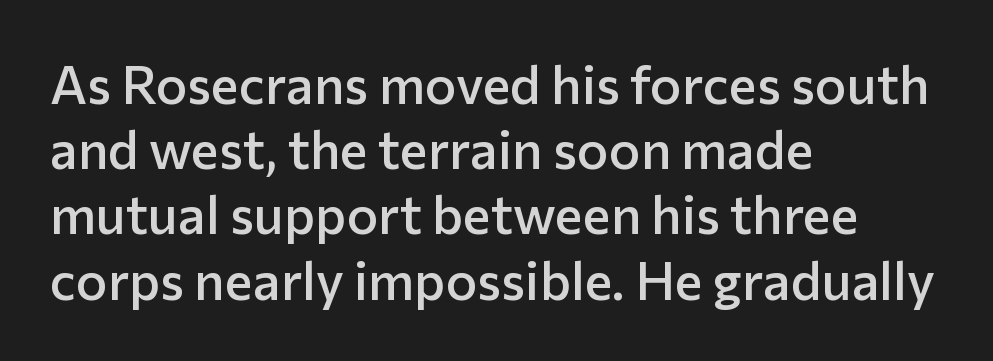
Q: Is the text bold? A: Semi-bold.
Q: Is the text italic (slanted)? A: No, it is upright.
Q: Is the typeface a serif or a sans-serif typeface? A: Sans-serif.
Q: Is the text underlined? A: No.
Q: How is the paragraph aligned? A: Left-aligned.
Q: Is the spacing between letters normal or unusually wide? A: Normal.
Q: Width (condensed, normal, or wide)? A: Normal.
Q: Stroke contrast? A: Low.
Q: x-height? A: Medium.
Q: Monospaced? A: No.
